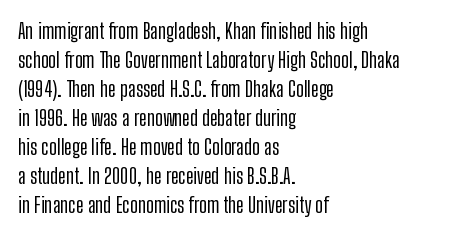
The image shows 21 px text type, upright; set left-aligned, normal line spacing (1.38x), normal letter spacing, not underlined.
